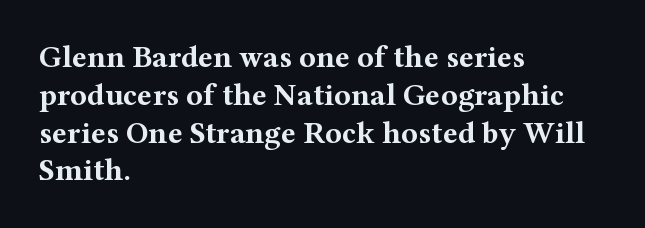
The image shows 31 px bold, wide serif type, upright; set left-aligned, line spacing 1.22x, normal letter spacing, not underlined; medium stroke contrast and a medium x-height.
